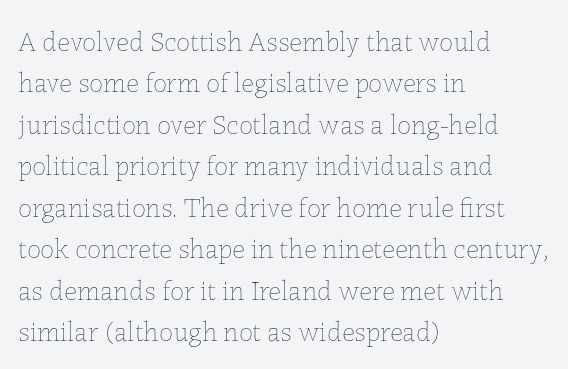
{"italic": "no", "bold": "no", "weight": "thin", "width": "normal", "stroke_contrast": "low", "x_height": "medium", "monospaced": "no", "underline": "no", "align": "left", "line_spacing": "normal", "line_spacing_ratio": 1.48, "letter_spacing": "normal", "letter_spacing_em": 0.0, "glyph_px": 28}
